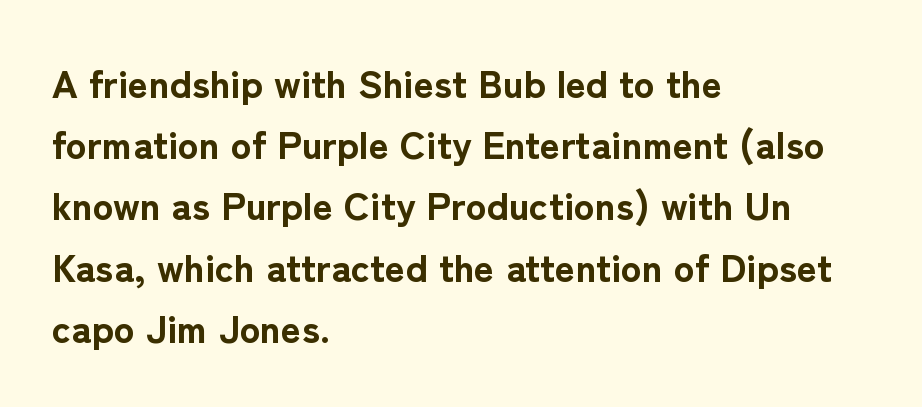
The image shows 39 px bold sans-serif type, upright; set left-aligned, normal line spacing (1.57x), normal letter spacing, not underlined; low stroke contrast and a medium x-height.
